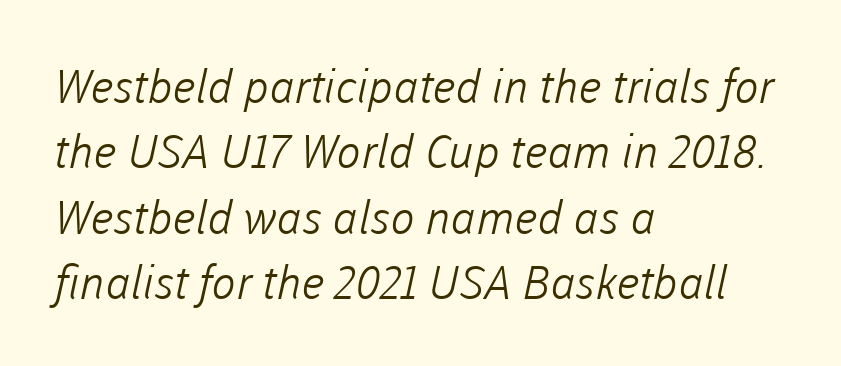
The image shows 46 px light sans-serif type; set left-aligned, normal line spacing (1.42x), normal letter spacing, not underlined; low stroke contrast and a medium x-height.
